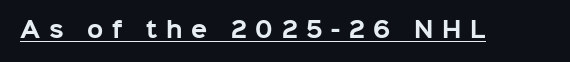
{"italic": "no", "bold": "yes", "underline": "yes", "letter_spacing": "wide", "letter_spacing_em": 0.41, "glyph_px": 21}
